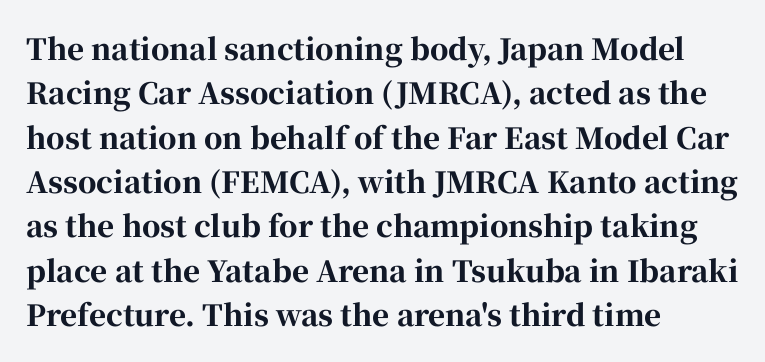
Q: Is the text bold? A: Yes.
Q: Is the text italic (slanted)? A: No, it is upright.
Q: Is the typeface a serif or a sans-serif typeface? A: Serif.
Q: Is the text underlined? A: No.
Q: How is the paragraph aligned? A: Left-aligned.
Q: Is the spacing between letters normal or unusually wide? A: Normal.
Q: Is the spacing between lines tight, normal or loose? A: Normal.
Q: Width (condensed, normal, or wide)? A: Normal.
Q: Stroke contrast? A: High.
Q: x-height? A: Medium.
Q: Monospaced? A: No.
